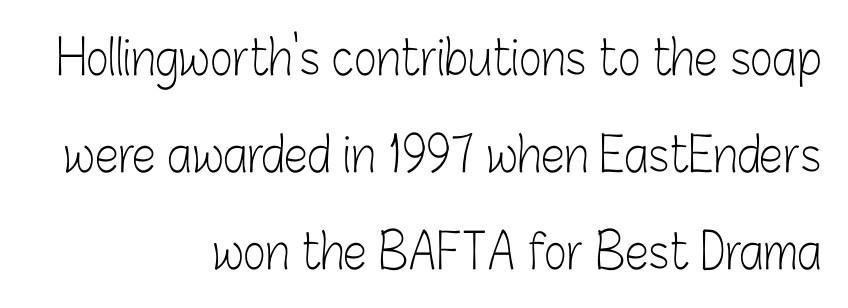
Q: Is the text bold? A: No.
Q: Is the text italic (slanted)? A: No, it is upright.
Q: Is the typeface a serif or a sans-serif typeface? A: Sans-serif.
Q: Is the text underlined? A: No.
Q: How is the paragraph aligned? A: Right-aligned.
Q: Is the spacing between letters normal or unusually wide? A: Normal.
Q: Is the spacing between lines tight, normal or loose? A: Loose.
Q: Width (condensed, normal, or wide)? A: Condensed.
Q: Stroke contrast? A: Low.
Q: x-height? A: Medium.
Q: Monospaced? A: No.
